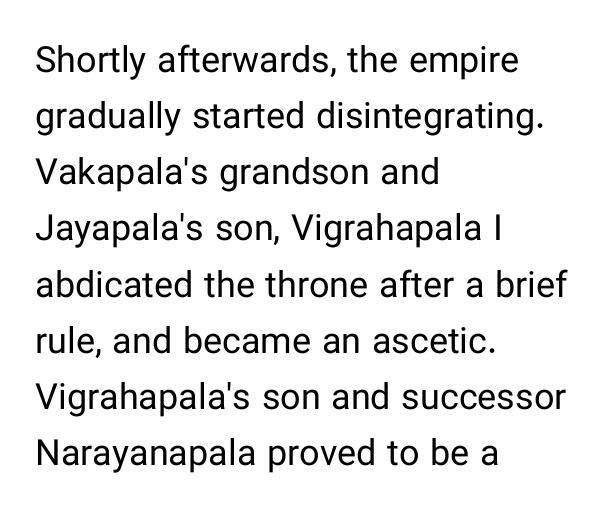
The passage shown is typed in a proportional face where columns would drift. The face used here is a sans, in the tradition of grotesques and geometrics. Each line starts at the same left margin while the right side varies. Ascenders rise straight up at ninety degrees.
